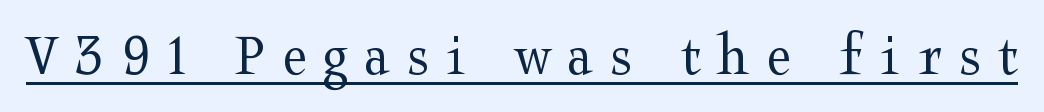
Q: Is the text bold? A: No.
Q: Is the text italic (slanted)? A: No, it is upright.
Q: Is the typeface a serif or a sans-serif typeface? A: Serif.
Q: Is the text underlined? A: Yes.
Q: Is the spacing between letters normal or unusually wide? A: Unusually wide.
Q: Width (condensed, normal, or wide)? A: Wide.
Q: Stroke contrast? A: Medium.
Q: x-height? A: Medium.
Q: Monospaced? A: No.
